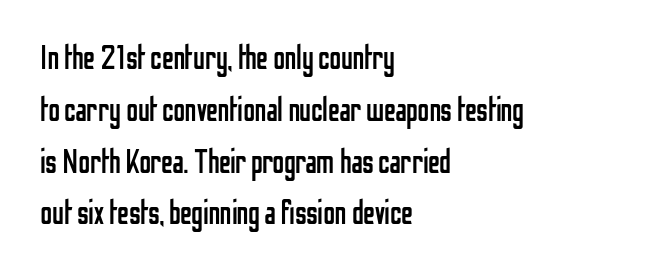
A typesetter would call this zero additional tracking. The lines in this sample share a left origin and differ only in where they stop. Each letter keeps its own natural width here, so spacing adapts to shape. Descenders are the only things crossing below the line. Weight: not bold — regular or lighter.
